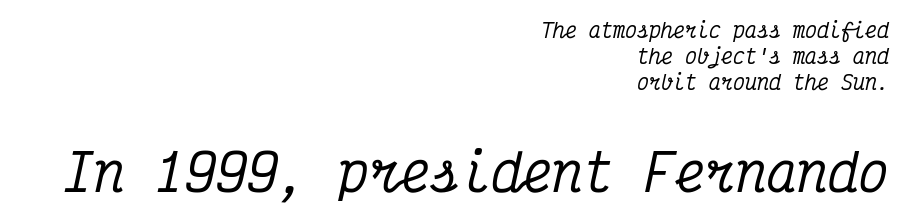
The image shows 51 px condensed serif type, italic (leaning right), monospaced; set right-aligned, normal line spacing (1.31x), normal letter spacing, not underlined; the second (bottom) block is 2.55x larger; medium stroke contrast and a medium x-height.
